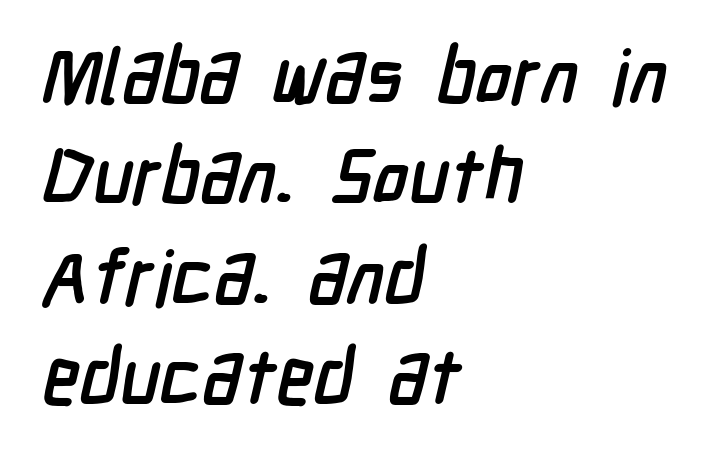
Q: Is the text bold? A: Yes.
Q: Is the typeface a serif or a sans-serif typeface? A: Sans-serif.
Q: Is the text underlined? A: No.
Q: How is the paragraph aligned? A: Left-aligned.
Q: Is the spacing between letters normal or unusually wide? A: Normal.
Q: Is the spacing between lines tight, normal or loose? A: Normal.
Q: Width (condensed, normal, or wide)? A: Condensed.
Q: Stroke contrast? A: Low.
Q: x-height? A: Medium.
Q: Monospaced? A: No.
